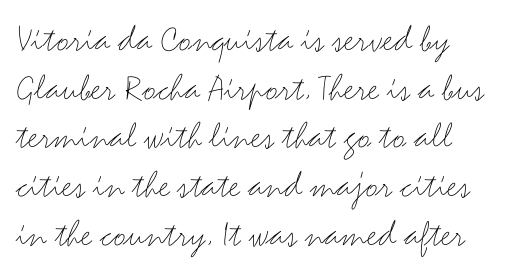
Q: Is the text bold? A: No.
Q: Is the text italic (slanted)? A: Yes.
Q: Is the typeface a serif or a sans-serif typeface? A: Sans-serif.
Q: Is the text underlined? A: No.
Q: How is the paragraph aligned? A: Left-aligned.
Q: Is the spacing between letters normal or unusually wide? A: Normal.
Q: Is the spacing between lines tight, normal or loose? A: Normal.
Q: Width (condensed, normal, or wide)? A: Wide.
Q: Stroke contrast? A: Medium.
Q: x-height? A: Small.
Q: Monospaced? A: No.
